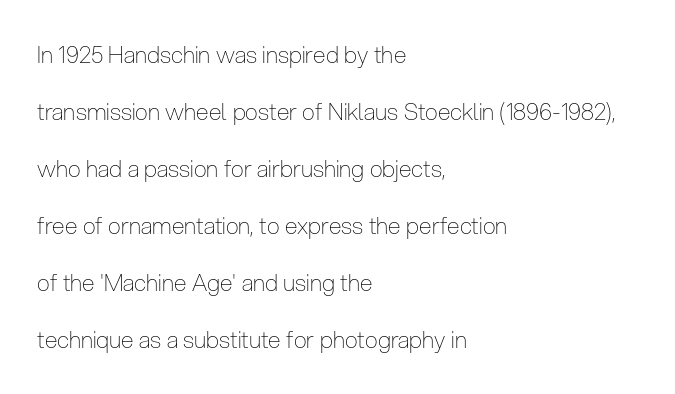
Tracking value appears to be zero — textbook default spacing. The text block is weighted toward the left margin, trailing off unevenly rightward. The zone under the glyphs is completely vacant. Loosely led — the rows are spread out. Is there any slant? The stems are plumb. Heaviness? Minimal to ordinary, like unemphasized prose.
